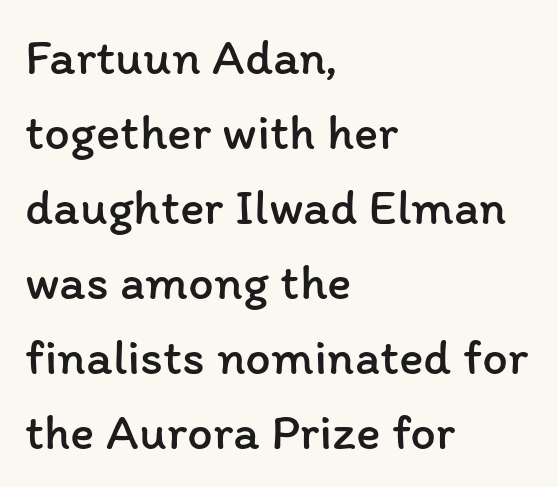
Each row of text sits above clean, open space. The letters stand upright; this is a roman face. The tracking reads as untouched default to a designer's eye. Heaviness? Minimal to ordinary, like unemphasized prose. Horizontally, the lines are justified to the leading edge only. Leading matches the norm, producing a regular column.
